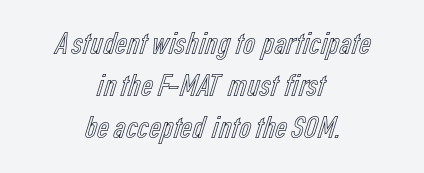
Bare-footed words on every line. Visually the block forms a symmetrical silhouette, jagged on both flanks. These lines are rendered in a variable-pitch font. Rows of type keep a routine distance in the vertical direction.
